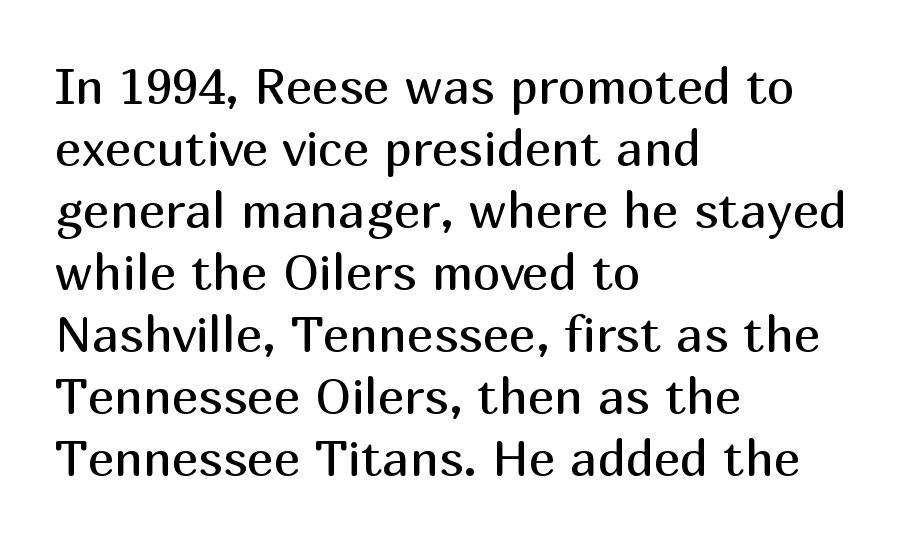
The image shows 50 px regular-weight sans-serif type, upright; set left-aligned, line spacing 1.24x, normal letter spacing, not underlined; medium stroke contrast and a medium x-height.
